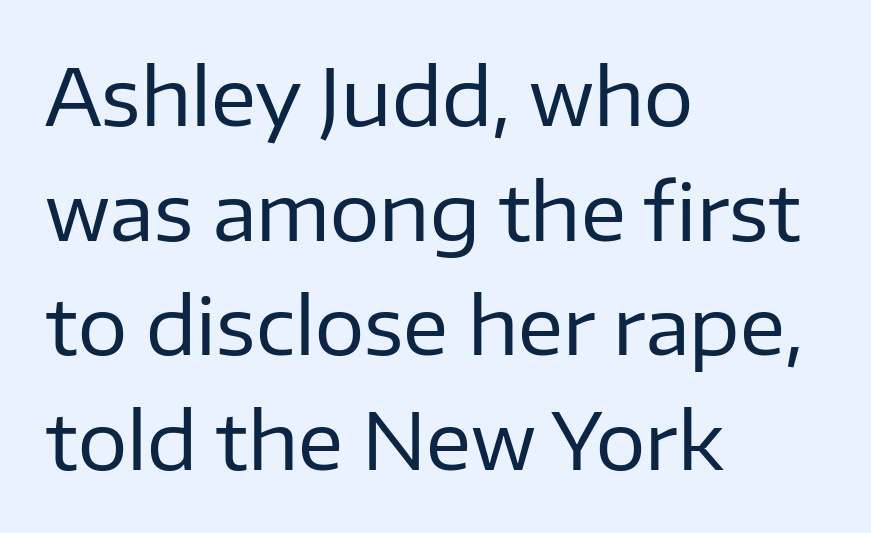
The rendering shows plain stroke endings on the letterforms — a sans-serif design. Type without underlining. Whoever set this chose a conventional vertical rhythm. In terms of letterspacing, this is plain default setting. This sample is left-justified, so line endings fall wherever the words run out.
